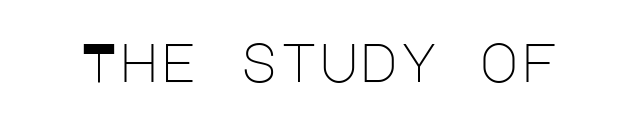
The space beneath each line is pristine and unruled. Ordinary non-slanted type is in use. A typesetter would label this face a sans. Nothing unusual about the tracking: characters are spaced as the font intends. Compared with a typical body face, this is equally light or lighter still.
